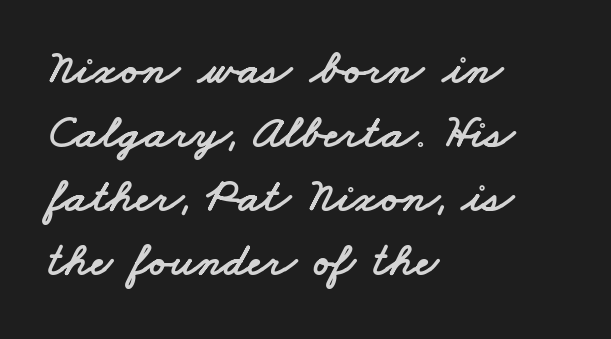
Q: Is the typeface a serif or a sans-serif typeface? A: Sans-serif.
Q: Is the text underlined? A: No.
Q: How is the paragraph aligned? A: Left-aligned.
Q: Is the spacing between letters normal or unusually wide? A: Normal.
Q: Is the spacing between lines tight, normal or loose? A: Normal.
Q: Width (condensed, normal, or wide)? A: Wide.
Q: Stroke contrast? A: Low.
Q: x-height? A: Small.
Q: Monospaced? A: No.
